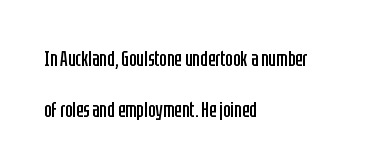
Q: Is the text bold? A: No.
Q: Is the text italic (slanted)? A: No, it is upright.
Q: Is the text underlined? A: No.
Q: How is the paragraph aligned? A: Left-aligned.
Q: Is the spacing between letters normal or unusually wide? A: Normal.
Q: Is the spacing between lines tight, normal or loose? A: Loose.
